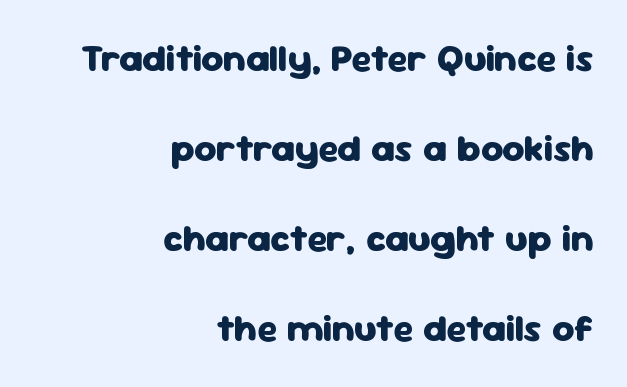
{"serif": "no", "italic": "no", "bold": "yes", "weight": "heavy", "width": "normal", "stroke_contrast": "low", "x_height": "medium", "monospaced": "no", "underline": "no", "align": "right", "line_spacing": "loose", "line_spacing_ratio": 2.37, "letter_spacing": "normal", "letter_spacing_em": 0.0, "glyph_px": 38}
